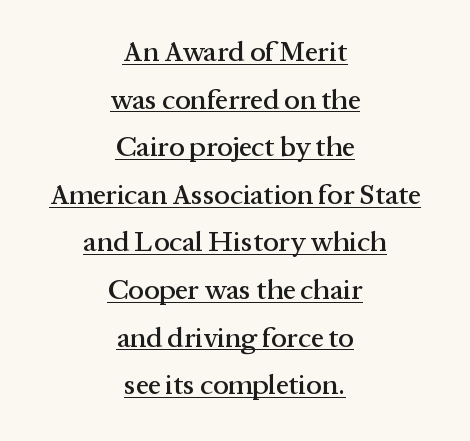
{"serif": "yes", "italic": "no", "width": "normal", "stroke_contrast": "medium", "x_height": "medium", "monospaced": "no", "underline": "yes", "align": "center", "line_spacing": "normal", "line_spacing_ratio": 1.7, "letter_spacing": "normal", "letter_spacing_em": 0.0, "glyph_px": 28}
